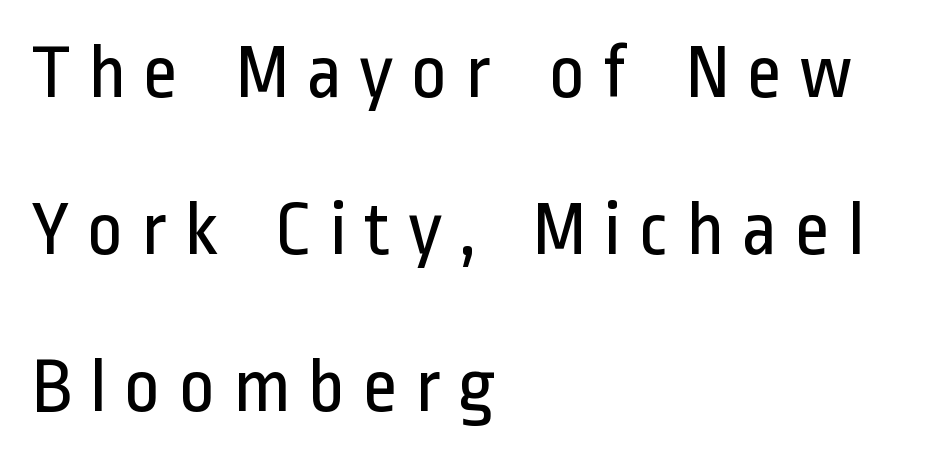
The image shows 78 px regular-weight, condensed sans-serif type, upright; set left-aligned, loose line spacing (2.01x), unusually wide letter spacing (+0.21 em), not underlined; low stroke contrast and a medium x-height.
